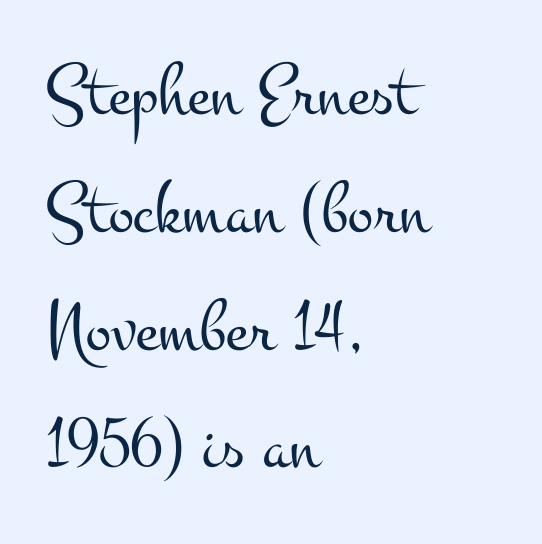
The image shows 76 px light, wide type; set left-aligned, normal line spacing (1.55x), normal letter spacing, not underlined; medium stroke contrast and a small x-height.
